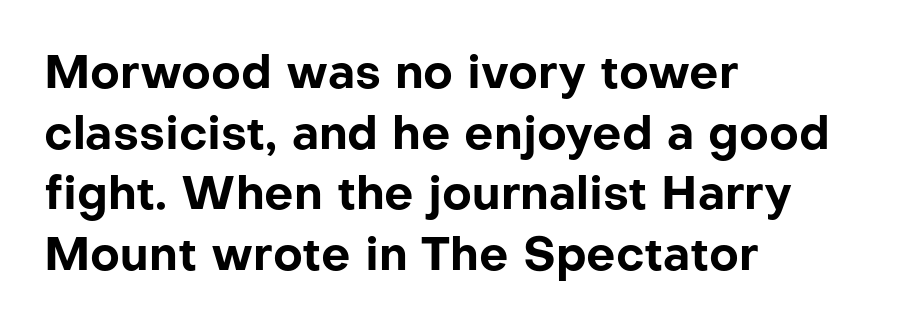
{"serif": "no", "italic": "no", "bold": "yes", "weight": "bold", "width": "normal", "stroke_contrast": "low", "x_height": "medium", "monospaced": "no", "underline": "no", "align": "left", "line_spacing": "normal", "line_spacing_ratio": 1.32, "letter_spacing": "normal", "letter_spacing_em": 0.0, "glyph_px": 46}
